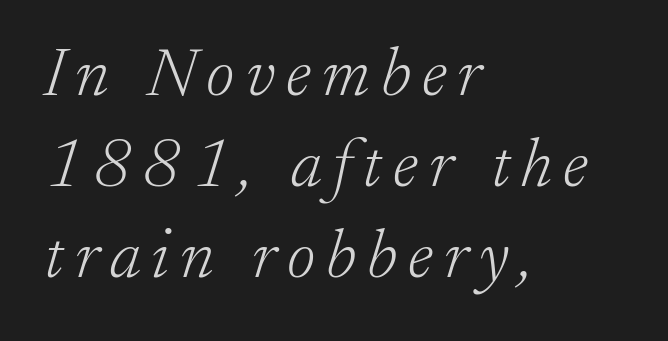
The image shows 69 px light serif type, italic (leaning right); set left-aligned, normal line spacing (1.32x), not underlined; low stroke contrast and a small x-height.
